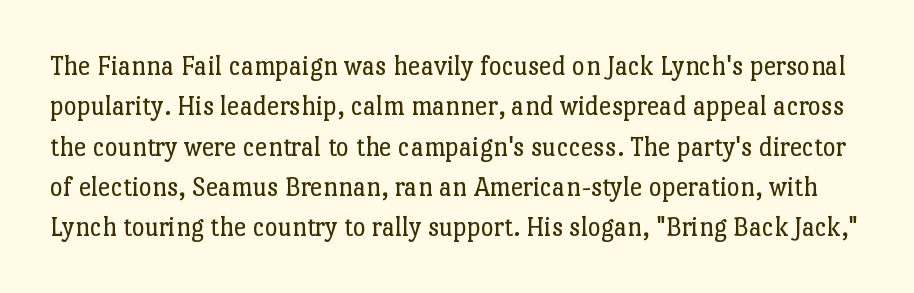
The image shows 28 px regular-weight serif type, upright; set normal line spacing (1.44x), normal letter spacing, not underlined; low stroke contrast and a medium x-height.
